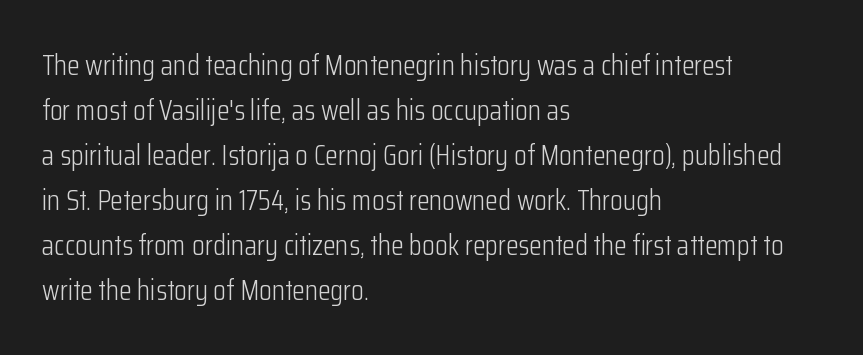
{"serif": "no", "italic": "no", "bold": "no", "weight": "light", "width": "condensed", "stroke_contrast": "low", "x_height": "medium", "monospaced": "no", "underline": "no", "align": "left", "line_spacing": "normal", "line_spacing_ratio": 1.55, "letter_spacing": "normal", "letter_spacing_em": 0.0, "glyph_px": 29}
